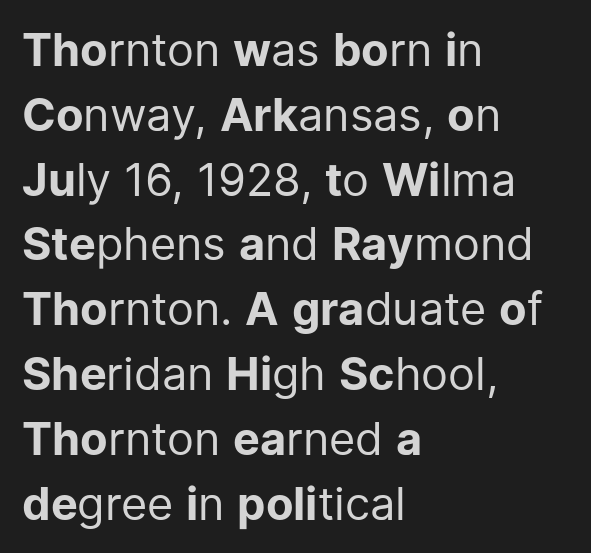
{"serif": "no", "italic": "no", "bold": "no", "weight": "regular", "width": "normal", "stroke_contrast": "low", "x_height": "medium", "monospaced": "no", "underline": "no", "align": "left", "line_spacing": "normal", "line_spacing_ratio": 1.44, "letter_spacing": "normal", "letter_spacing_em": 0.0, "glyph_px": 45}
